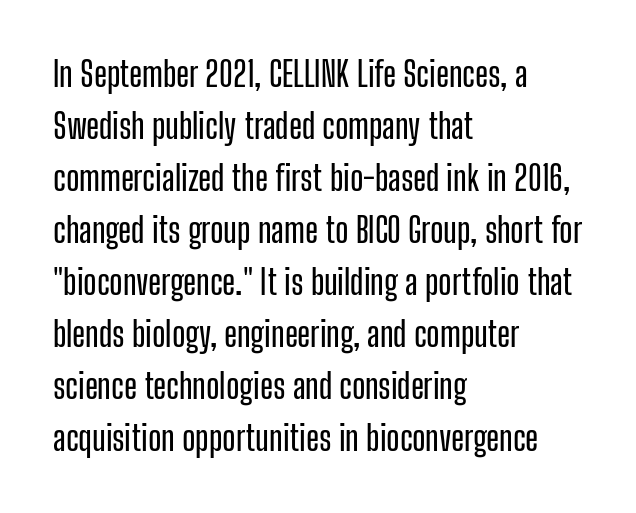
{"serif": "no", "italic": "no", "width": "condensed", "stroke_contrast": "low", "x_height": "medium", "monospaced": "no", "underline": "no", "align": "left", "line_spacing": "normal", "line_spacing_ratio": 1.53, "letter_spacing": "normal", "letter_spacing_em": 0.0, "glyph_px": 34}
